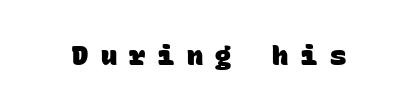
The letters are bold, with thick, heavy strokes. There is plenty of visible air inserted between adjacent glyphs. Plain, unruled lines of type.
